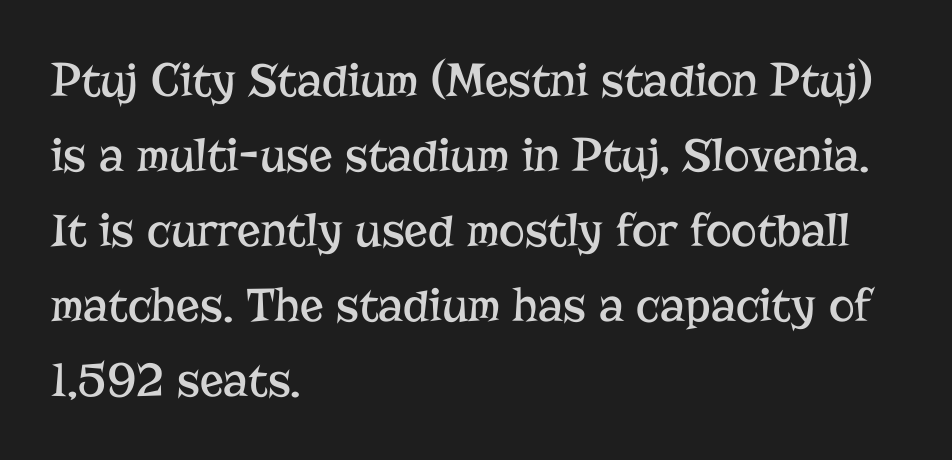
Posture: vertical. Letter spacing: default. Every row of glyphs begins at an identical x-position on the left. The cut favours lightness, reaching ordinary text weight at its darkest.
